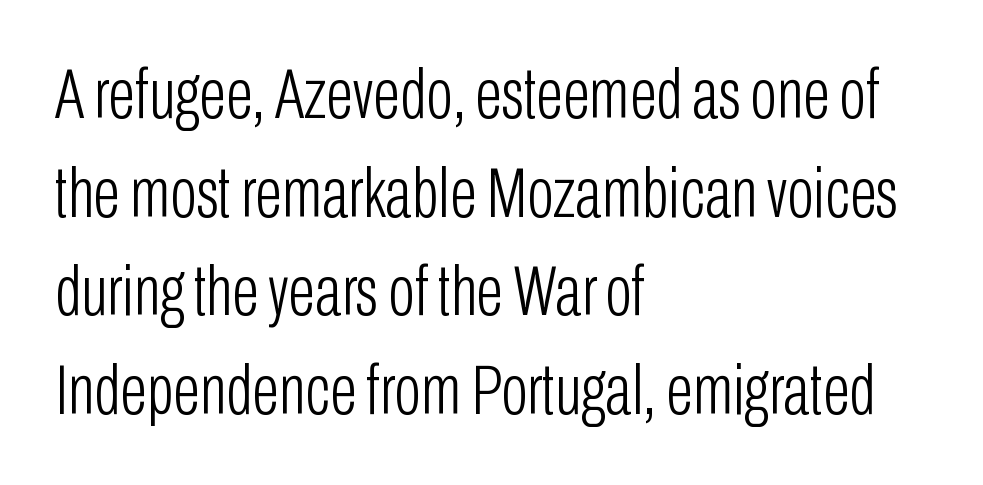
{"serif": "no", "italic": "no", "bold": "no", "weight": "light", "width": "condensed", "stroke_contrast": "low", "x_height": "medium", "monospaced": "no", "underline": "no", "align": "left", "line_spacing": "normal", "line_spacing_ratio": 1.39, "letter_spacing": "normal", "letter_spacing_em": 0.0, "glyph_px": 71}
